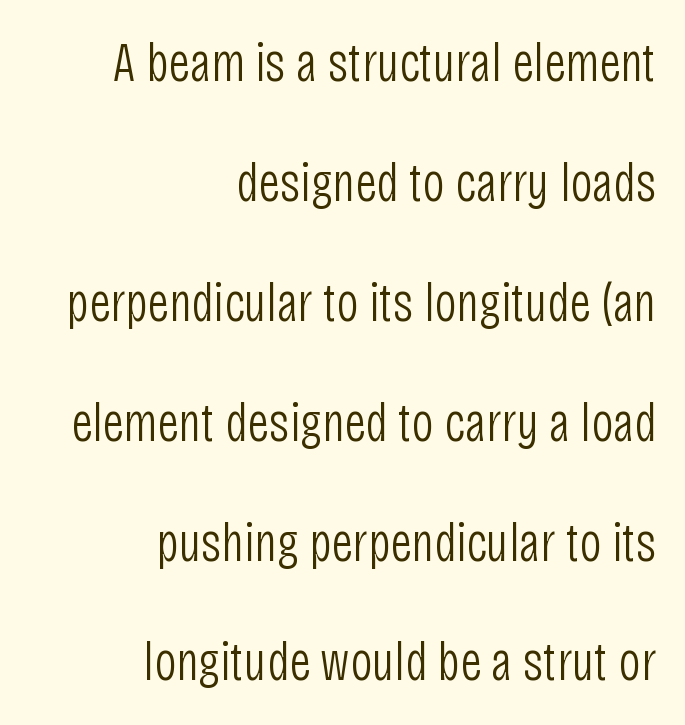
{"serif": "no", "italic": "no", "bold": "no", "weight": "light", "width": "condensed", "stroke_contrast": "low", "x_height": "large", "monospaced": "no", "underline": "no", "align": "right", "line_spacing": "loose", "line_spacing_ratio": 2.18, "letter_spacing": "normal", "letter_spacing_em": 0.0, "glyph_px": 55}
